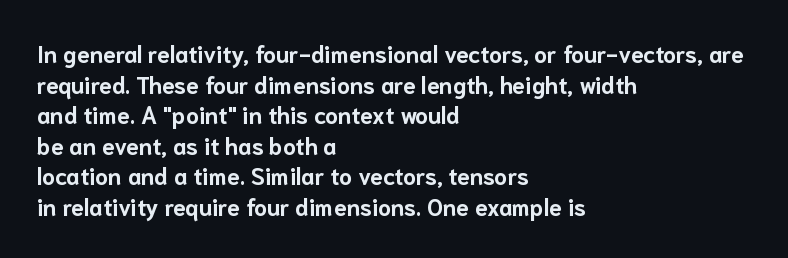
The image shows 23 px bold type, upright; set left-aligned, normal line spacing (1.33x), normal letter spacing, not underlined.
